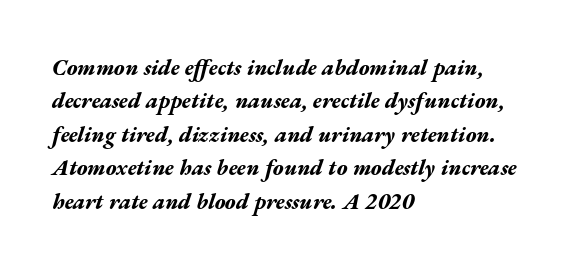
Letters rest on an invisible, unmarked baseline. Slanted lettering throughout. Quick note: interline space is typical. The setting favours the left margin, as ordinary paragraphs usually do. The type is set solid horizontally, with unmodified tracking. The sample has been set heavy, in full bold.
